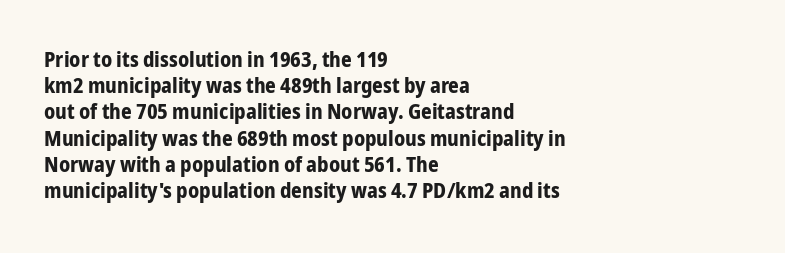
Does the weight exceed regular? Yes, all the way to bold. A typesetter would mark this as roman, not italic. The glyphs are unaccompanied by any horizontal stroke below them. Interline gaps are of average width in this sample. The horizontal fit of the characters is conventional and even.
